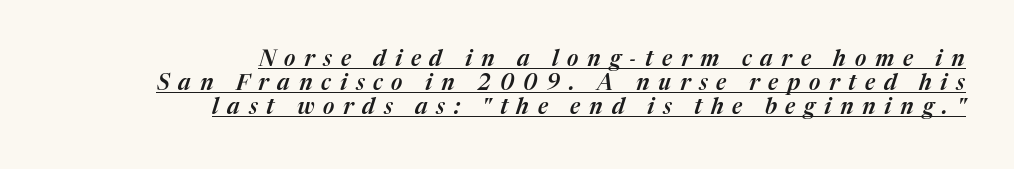
Q: Is the text italic (slanted)? A: Yes, it leans right by about 17 degrees.
Q: Is the text underlined? A: Yes.
Q: How is the paragraph aligned? A: Right-aligned.
Q: Is the spacing between letters normal or unusually wide? A: Unusually wide.
Q: Is the spacing between lines tight, normal or loose? A: Tight.
